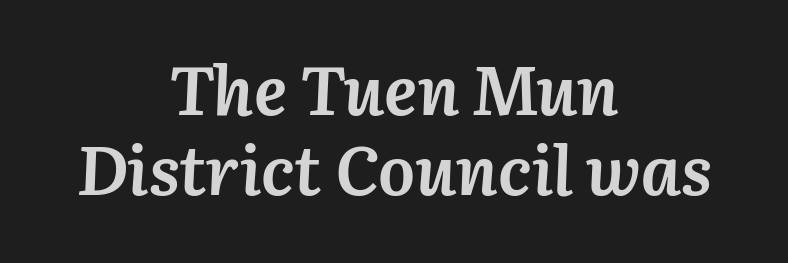
Compared with ordinary roman type, these characters are visibly tilted. The baseline area is clear. Stroke thickness is high; the sample reads as a true bold. The passage shown is typed in a proportional face where columns would drift.
